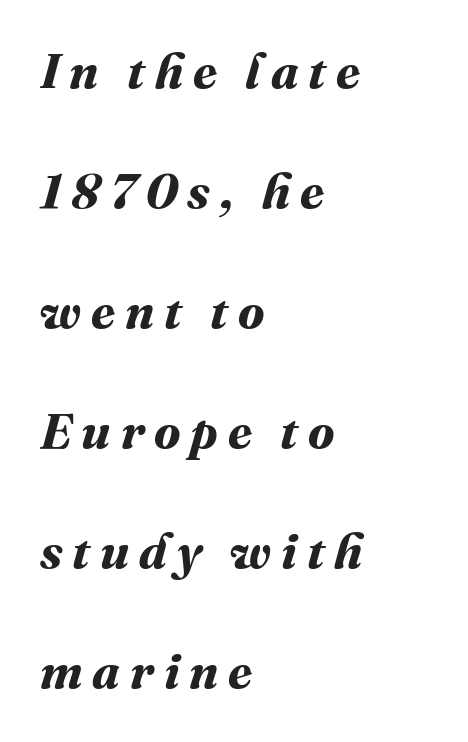
The image shows 49 px bold type; set left-aligned, loose line spacing (2.45x), unusually wide letter spacing (+0.2 em), not underlined; medium stroke contrast and a medium x-height.
